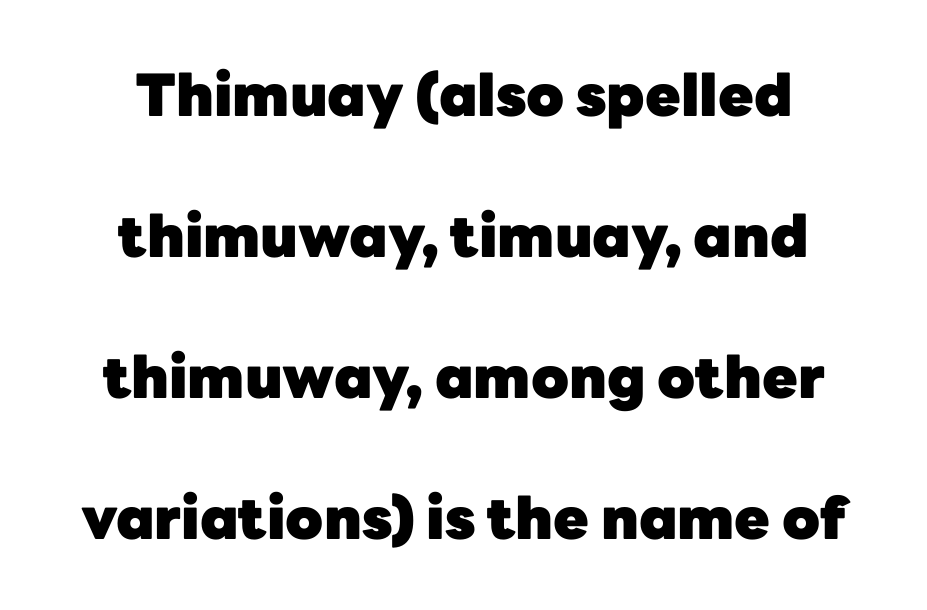
{"serif": "no", "italic": "no", "bold": "yes", "weight": "heavy", "width": "normal", "stroke_contrast": "low", "x_height": "medium", "monospaced": "no", "underline": "no", "align": "center", "line_spacing": "loose", "line_spacing_ratio": 2.43, "letter_spacing": "normal", "letter_spacing_em": 0.0, "glyph_px": 58}
